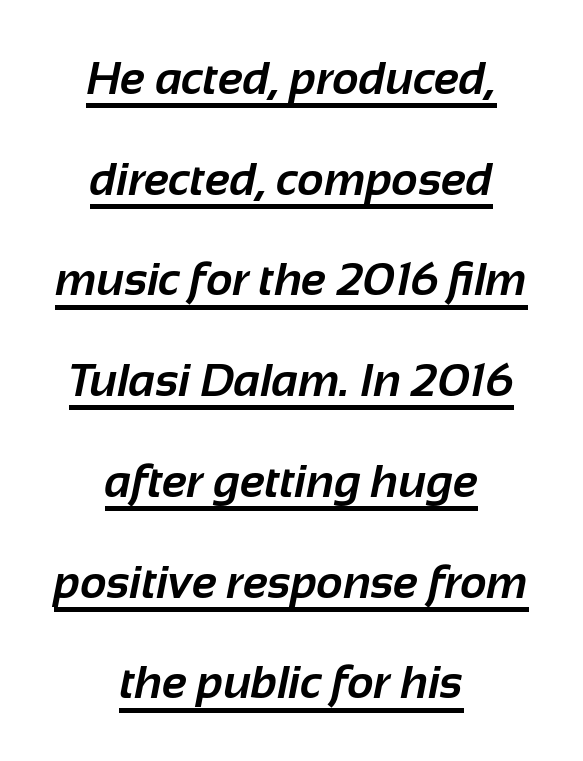
Q: Is the text bold? A: Yes.
Q: Is the typeface a serif or a sans-serif typeface? A: Sans-serif.
Q: Is the text underlined? A: Yes.
Q: How is the paragraph aligned? A: Centered.
Q: Is the spacing between letters normal or unusually wide? A: Normal.
Q: Is the spacing between lines tight, normal or loose? A: Loose.
Q: Width (condensed, normal, or wide)? A: Normal.
Q: Stroke contrast? A: Low.
Q: x-height? A: Medium.
Q: Monospaced? A: No.
